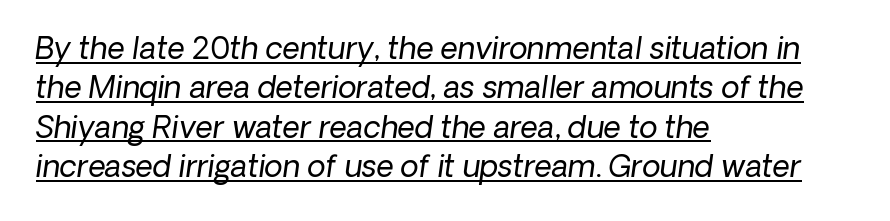
Caption: lettering with a line underneath. Students, observe: this is what conventionally led text looks like. The letterforms sit at book weight or below. Layout note: lines flush left.
